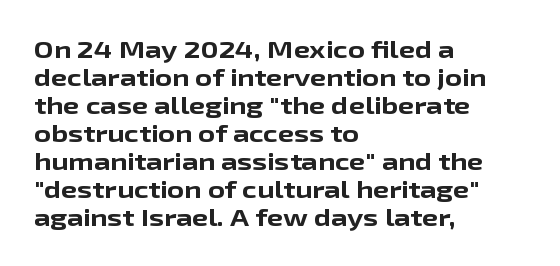
Q: Is the text bold? A: Yes.
Q: Is the text italic (slanted)? A: No, it is upright.
Q: Is the text underlined? A: No.
Q: How is the paragraph aligned? A: Left-aligned.
Q: Is the spacing between letters normal or unusually wide? A: Normal.
